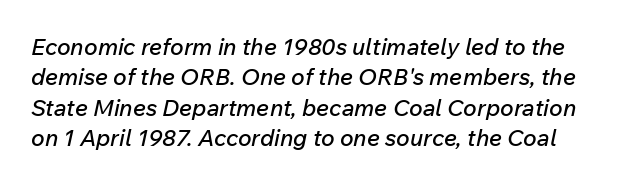
Glyph-to-glyph distance matches everyday printed text. If you drew a line through each stem, it would be angled. A typesetter would call this leading conventional body-copy spacing. The passage shown is not underscored anywhere.
